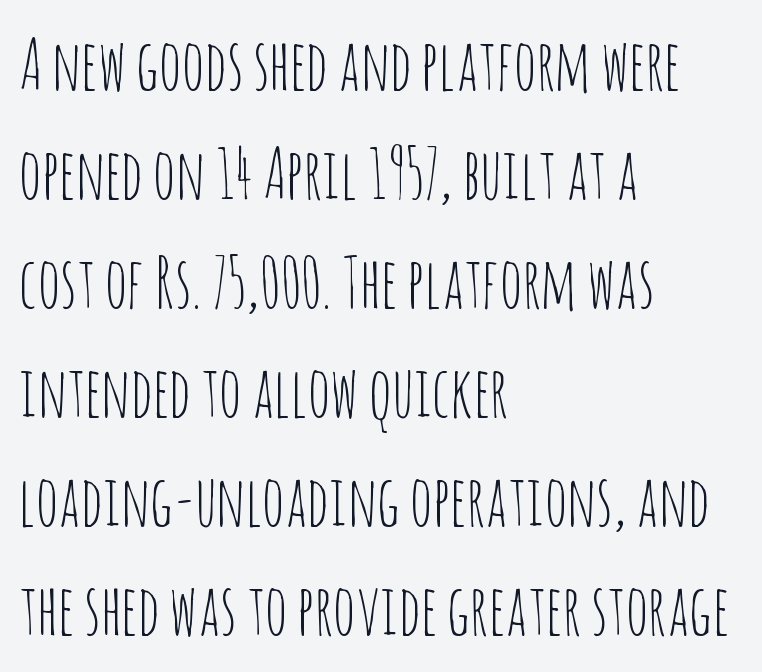
The space beneath each line is pristine and unruled. This block has exactly the height ordinary leading produces. This is not heavy type; no bold has been used. To sum up the face: it is a sans, with no serifs.
